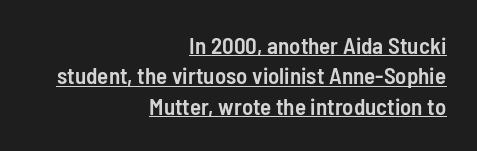
The image shows 23 px text type, upright; set right-aligned, normal line spacing (1.32x), normal letter spacing, underlined.
